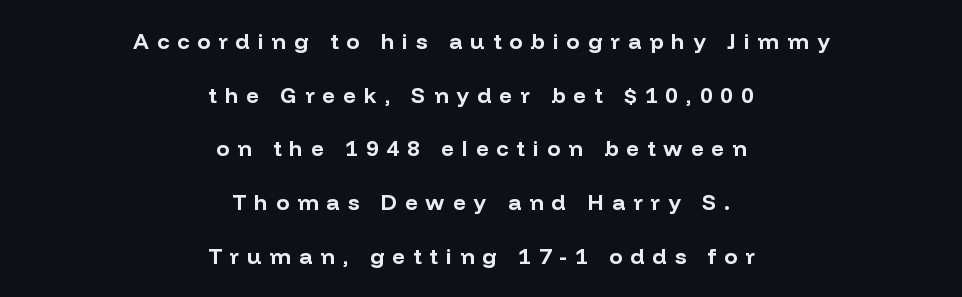
The image shows 22 px bold type, upright; set centered, loose line spacing (2.44x), unusually wide letter spacing (+0.37 em), not underlined.
